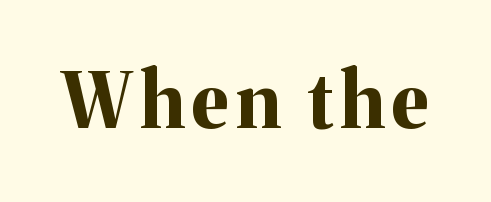
{"serif": "yes", "italic": "no", "bold": "yes", "weight": "bold", "width": "normal", "stroke_contrast": "medium", "x_height": "medium", "monospaced": "no", "underline": "no", "glyph_px": 76}
